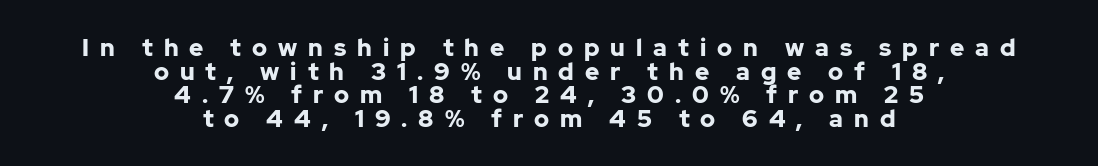
Lines of text with bare space underneath. Spacing between characters has been opened up far beyond the box default. The lines in this sample share a center point and differ in where they start and stop. These words are printed bold, with thick strokes throughout.
